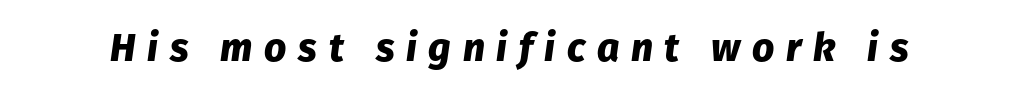
The typesetting leans heavy: a genuine bold. Every character sits at an angle, as italics do. Quick note: underline off. These lines are rendered in a variable-pitch font. Observe the wide spacing: letters keep a clear distance from each other.
